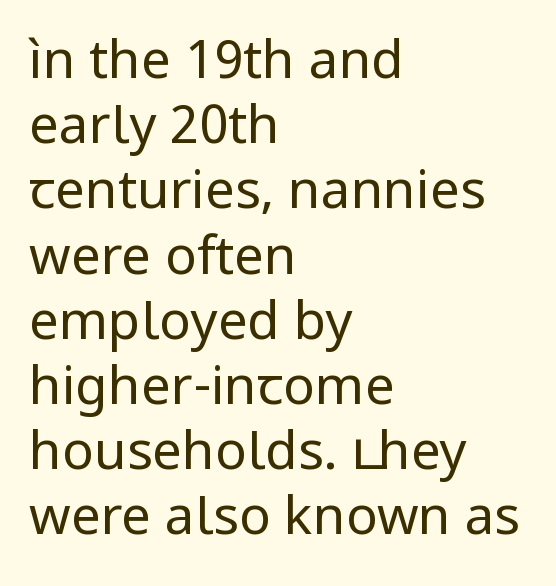
The image shows 53 px regular-weight sans-serif type, upright; set left-aligned, line spacing 1.23x, normal letter spacing, not underlined; low stroke contrast and a medium x-height.
